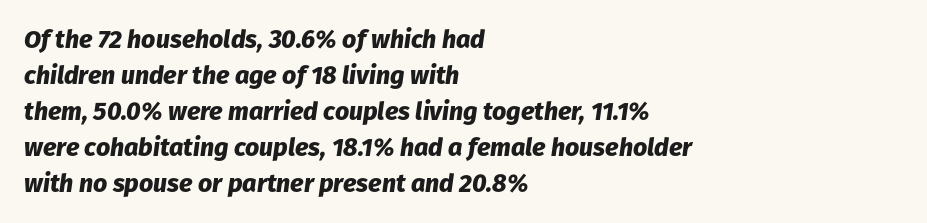
The compositor pushed each line to the left boundary. The passage shown is emphatically bold. The line texture is even and compact thanks to regular tracking. The vertical gap from one line to the next is medium. Slant detected: the letters are inclined.
